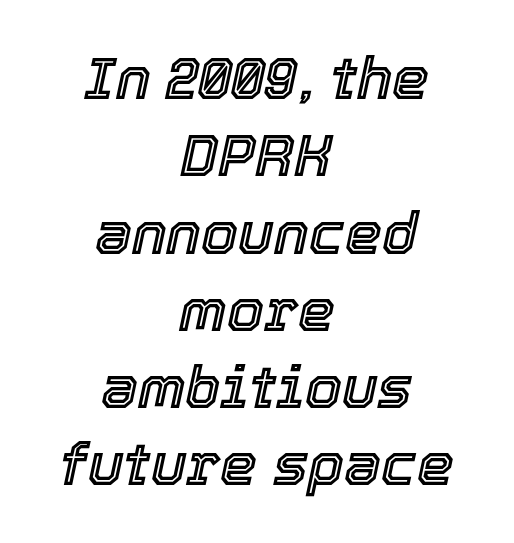
The image shows 59 px text type, italic (leaning right); set centered, normal line spacing (1.31x), normal letter spacing, not underlined; a medium x-height.
